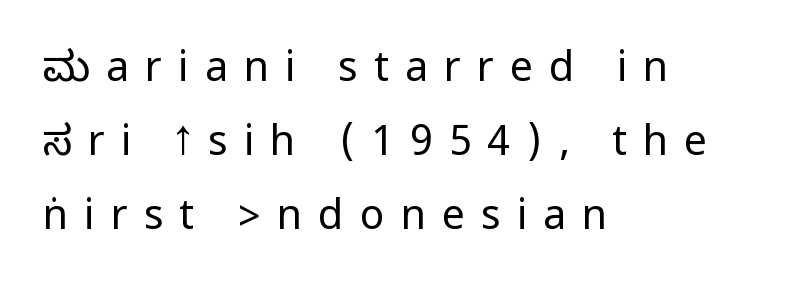
{"serif": "no", "italic": "no", "bold": "no", "weight": "regular", "width": "condensed", "stroke_contrast": "low", "underline": "no", "align": "left", "line_spacing_ratio": 1.81, "letter_spacing": "wide", "letter_spacing_em": 0.39, "glyph_px": 41}
